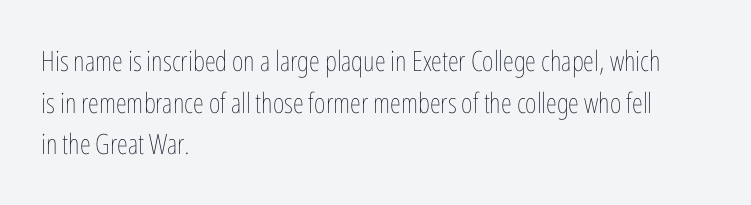
The image shows 28 px thin, condensed type, upright; set left-aligned, normal line spacing (1.49x), normal letter spacing, not underlined; low stroke contrast and a medium x-height.
